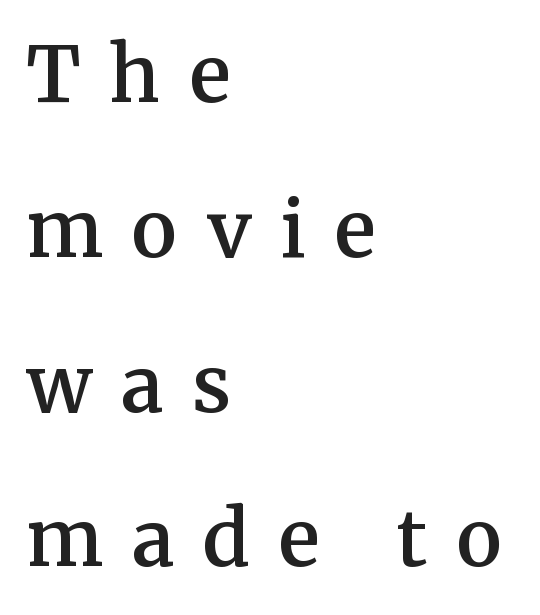
{"serif": "yes", "italic": "no", "bold": "semi", "weight": "semibold", "width": "normal", "stroke_contrast": "medium", "x_height": "medium", "monospaced": "no", "underline": "no", "align": "left", "line_spacing": "loose", "line_spacing_ratio": 2.01, "letter_spacing": "wide", "letter_spacing_em": 0.38, "glyph_px": 77}
